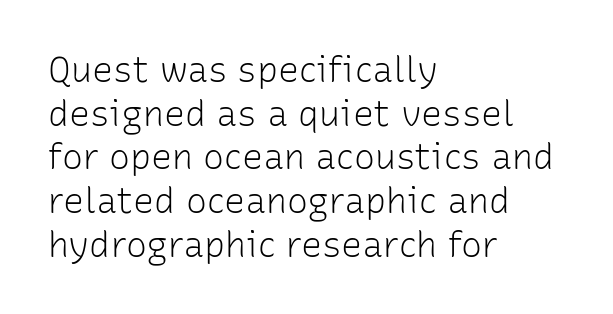
{"serif": "no", "italic": "no", "bold": "no", "weight": "light", "width": "normal", "stroke_contrast": "low", "x_height": "medium", "monospaced": "no", "underline": "no", "align": "left", "line_spacing": "normal", "line_spacing_ratio": 1.25, "letter_spacing": "normal", "letter_spacing_em": 0.0, "glyph_px": 35}
